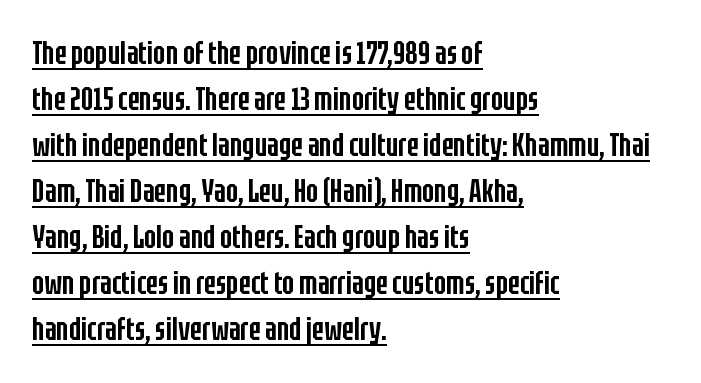
{"serif": "no", "italic": "no", "bold": "semi", "weight": "semibold", "width": "condensed", "stroke_contrast": "low", "x_height": "large", "monospaced": "no", "underline": "yes", "align": "left", "line_spacing": "normal", "line_spacing_ratio": 1.44, "letter_spacing": "normal", "letter_spacing_em": 0.0, "glyph_px": 32}
